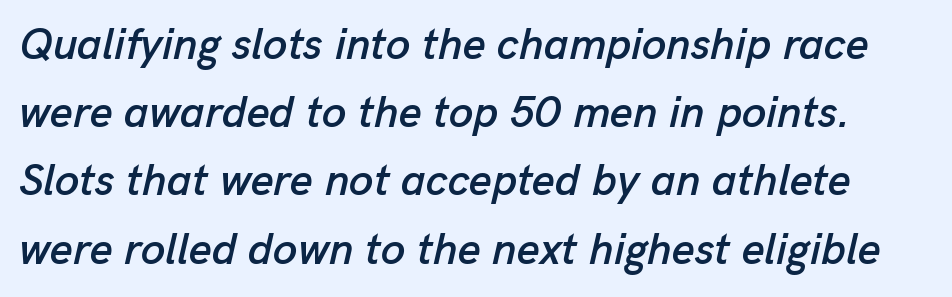
Q: Is the text italic (slanted)? A: Yes, it leans right by about 13 degrees.
Q: Is the text underlined? A: No.
Q: Is the spacing between letters normal or unusually wide? A: Normal.
Q: Is the spacing between lines tight, normal or loose? A: Normal.
Q: Width (condensed, normal, or wide)? A: Normal.
Q: Stroke contrast? A: Low.
Q: x-height? A: Medium.
Q: Monospaced? A: No.
